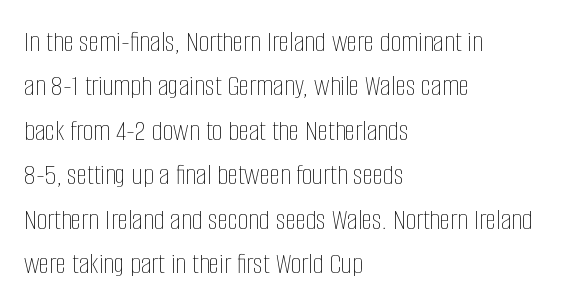
The image shows 30 px thin, condensed type, upright; set left-aligned, normal line spacing (1.48x), normal letter spacing, not underlined; low stroke contrast and a large x-height.
